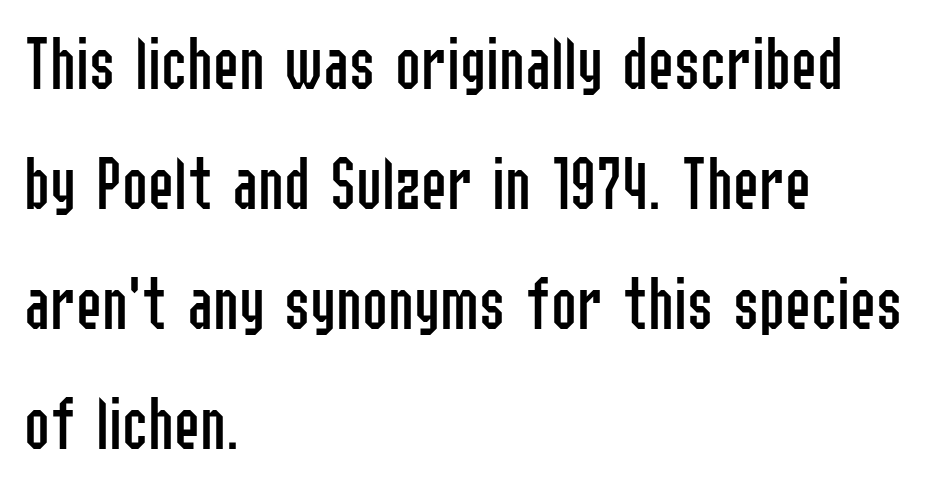
The image shows 78 px regular-weight, condensed sans-serif type, upright; set left-aligned, normal line spacing (1.54x), normal letter spacing, not underlined; low stroke contrast and a medium x-height.
